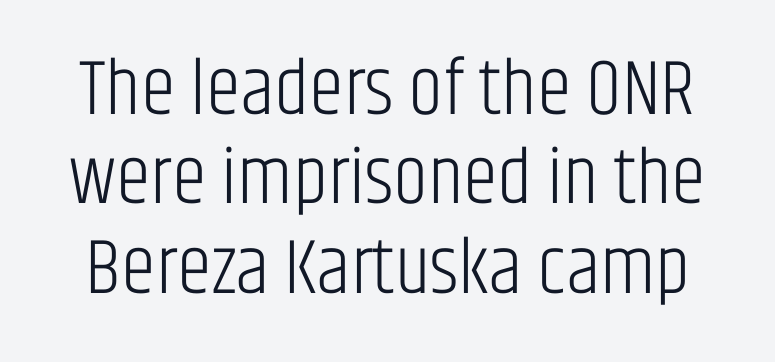
The image shows 79 px light, condensed sans-serif type, upright; set tight line spacing (1.13x), normal letter spacing, not underlined; low stroke contrast and a large x-height.
